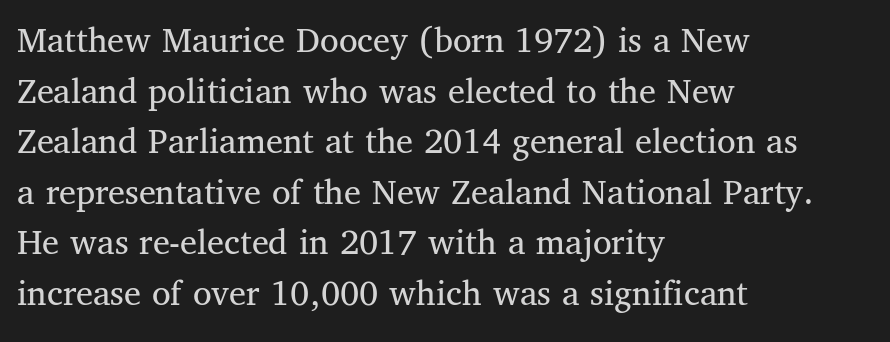
A light-to-regular cut is what we see here. The strip under each line holds only bare page. Teacher's note: observe the even left margin — that is flush-left alignment. Reading down the column, the eye jumps a familiar distance to each next line. The letters advance in unequal steps, a hallmark of proportional type.
